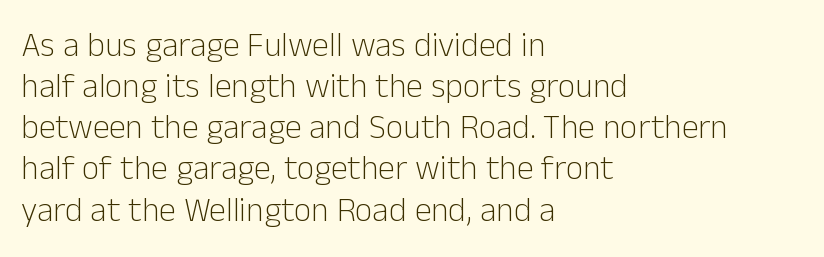
Q: Is the text bold? A: No.
Q: Is the text italic (slanted)? A: No, it is upright.
Q: Is the typeface a serif or a sans-serif typeface? A: Sans-serif.
Q: Is the text underlined? A: No.
Q: How is the paragraph aligned? A: Left-aligned.
Q: Is the spacing between letters normal or unusually wide? A: Normal.
Q: Width (condensed, normal, or wide)? A: Normal.
Q: Stroke contrast? A: Low.
Q: x-height? A: Medium.
Q: Monospaced? A: No.
